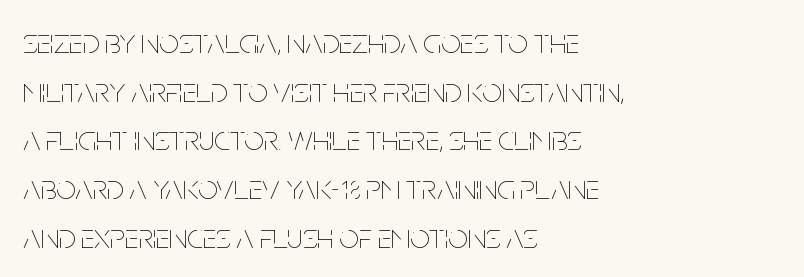
{"italic": "no", "bold": "no", "weight": "thin", "width": "condensed", "stroke_contrast": "low", "x_height": "large", "monospaced": "no", "underline": "no", "align": "left", "line_spacing": "normal", "line_spacing_ratio": 1.39, "letter_spacing": "normal", "letter_spacing_em": 0.0, "glyph_px": 35}
